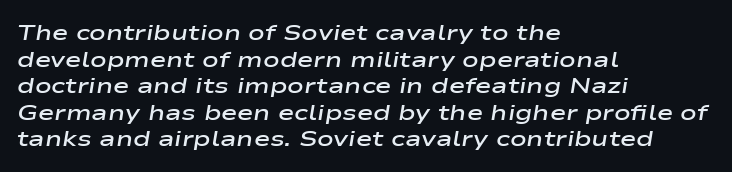
Q: Is the text bold? A: Semi-bold.
Q: Is the text italic (slanted)? A: Yes, it leans right by about 9 degrees.
Q: Is the text underlined? A: No.
Q: How is the paragraph aligned? A: Left-aligned.
Q: Is the spacing between letters normal or unusually wide? A: Normal.
